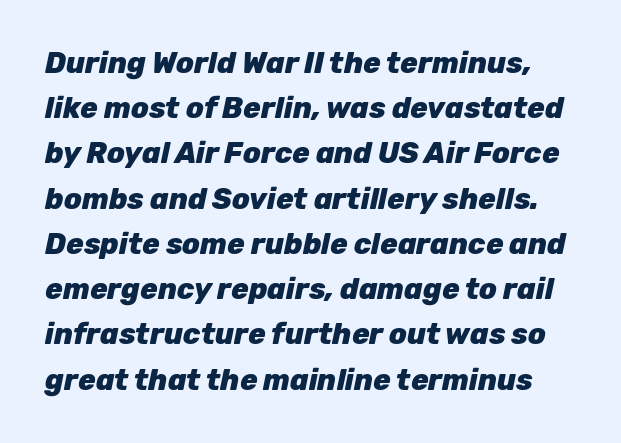
The image shows 29 px heavy type, italic (leaning right); set normal line spacing (1.56x), normal letter spacing, not underlined; low stroke contrast and a medium x-height.
